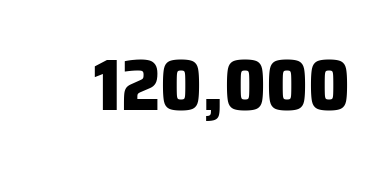
Q: Is the text bold? A: Yes.
Q: Is the text italic (slanted)? A: No, it is upright.
Q: Is the typeface a serif or a sans-serif typeface? A: Sans-serif.
Q: Is the text underlined? A: No.
Q: Is the spacing between letters normal or unusually wide? A: Normal.
Q: Width (condensed, normal, or wide)? A: Normal.
Q: Stroke contrast? A: Low.
Q: x-height? A: Medium.
Q: Monospaced? A: No.
